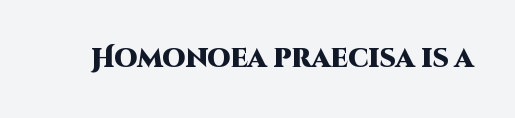
The image shows 26 px bold type, upright; set normal letter spacing, not underlined.
